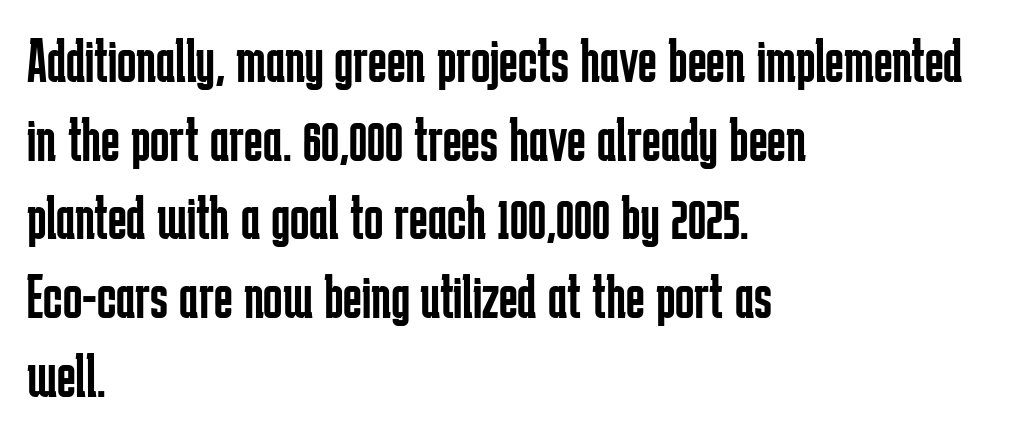
These lines stack with their left ends in a neat column. The space directly below the letters is spotless. The letterforms sit shoulder to shoulder at normal distance. Think standard paragraph weight, or any step lighter than that.
